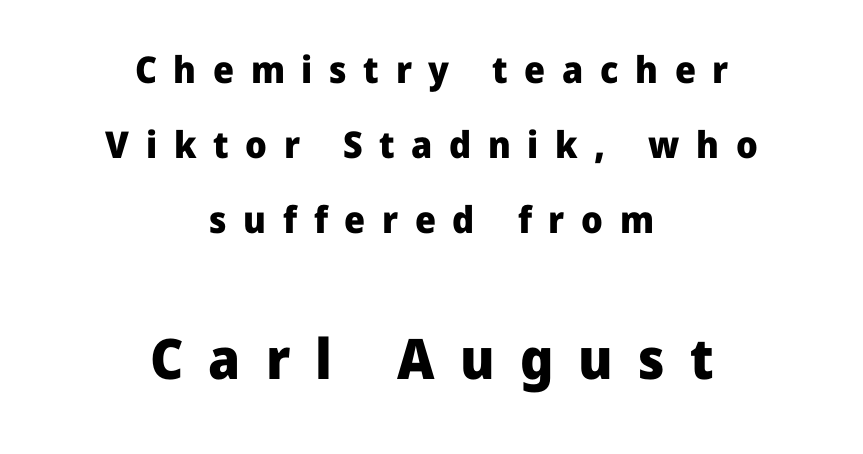
{"serif": "no", "italic": "no", "bold": "yes", "weight": "heavy", "width": "normal", "stroke_contrast": "low", "x_height": "medium", "monospaced": "no", "underline": "no", "align": "center", "line_spacing": "loose", "line_spacing_ratio": 2.03, "letter_spacing": "wide", "letter_spacing_em": 0.45, "larger_block": "second", "size_ratio": 1.51, "glyph_px": 56}
